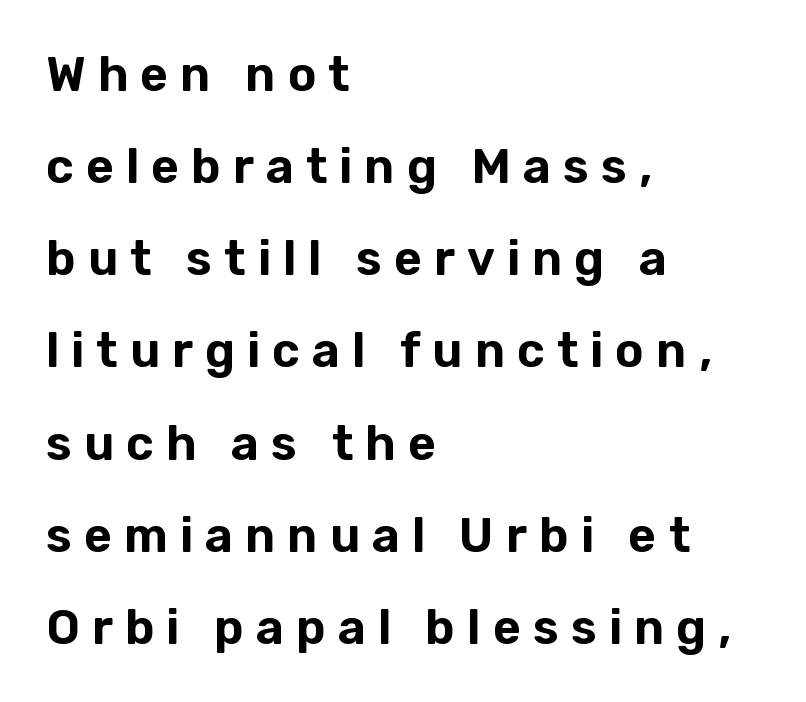
{"serif": "no", "italic": "no", "width": "normal", "stroke_contrast": "low", "x_height": "medium", "monospaced": "no", "underline": "no", "align": "left", "line_spacing": "loose", "line_spacing_ratio": 1.92, "letter_spacing": "wide", "letter_spacing_em": 0.25, "glyph_px": 48}
